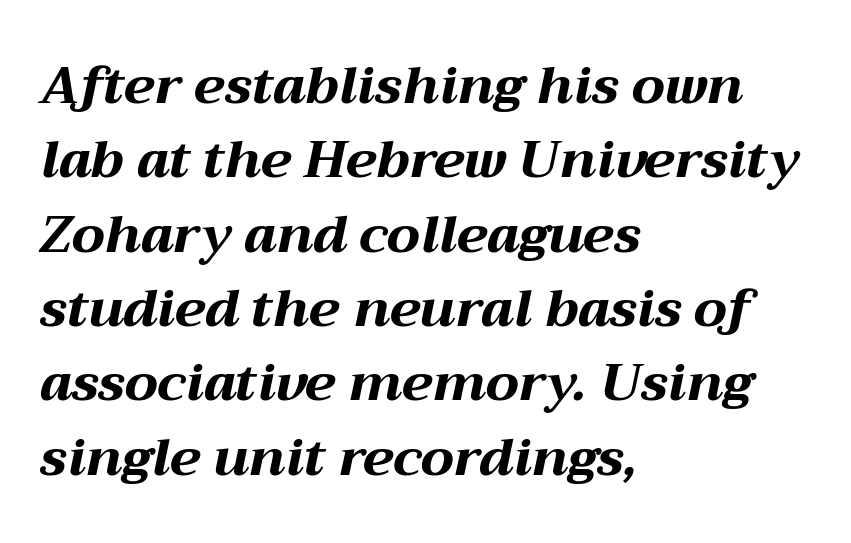
{"italic": "yes", "lean": "right", "slant_degrees": 12, "bold": "yes", "weight": "bold", "width": "wide", "stroke_contrast": "medium", "x_height": "medium", "monospaced": "no", "underline": "no", "align": "left", "line_spacing": "normal", "line_spacing_ratio": 1.43, "letter_spacing": "normal", "letter_spacing_em": 0.0, "glyph_px": 52}
